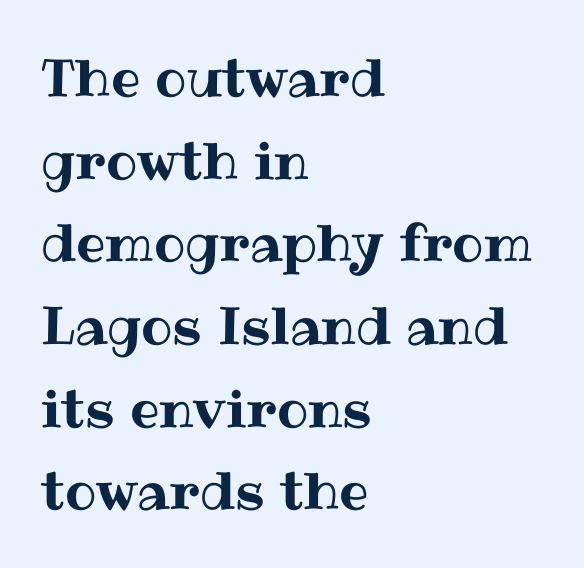
Q: Is the text italic (slanted)? A: No, it is upright.
Q: Is the text underlined? A: No.
Q: How is the paragraph aligned? A: Left-aligned.
Q: Is the spacing between letters normal or unusually wide? A: Normal.
Q: Is the spacing between lines tight, normal or loose? A: Normal.
Q: Width (condensed, normal, or wide)? A: Normal.
Q: Stroke contrast? A: Medium.
Q: x-height? A: Medium.
Q: Monospaced? A: No.
